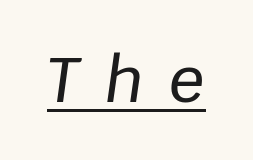
{"italic": "yes", "lean": "right", "slant_degrees": 8, "width": "normal", "stroke_contrast": "low", "x_height": "large", "monospaced": "no", "underline": "yes", "letter_spacing": "wide", "letter_spacing_em": 0.41, "glyph_px": 62}
